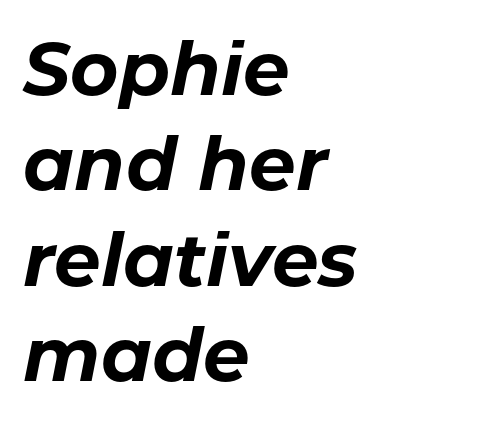
Q: Is the text bold? A: Yes.
Q: Is the text italic (slanted)? A: Yes, it leans right by about 11 degrees.
Q: Is the text underlined? A: No.
Q: How is the paragraph aligned? A: Left-aligned.
Q: Is the spacing between letters normal or unusually wide? A: Normal.
Q: Is the spacing between lines tight, normal or loose? A: Normal.
Q: Width (condensed, normal, or wide)? A: Normal.
Q: Stroke contrast? A: Low.
Q: x-height? A: Medium.
Q: Monospaced? A: No.
